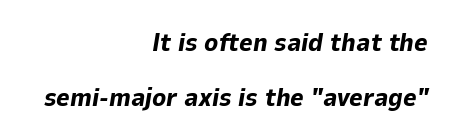
The image shows 26 px bold type, italic (leaning right); set right-aligned, loose line spacing (2.11x), normal letter spacing, not underlined.
